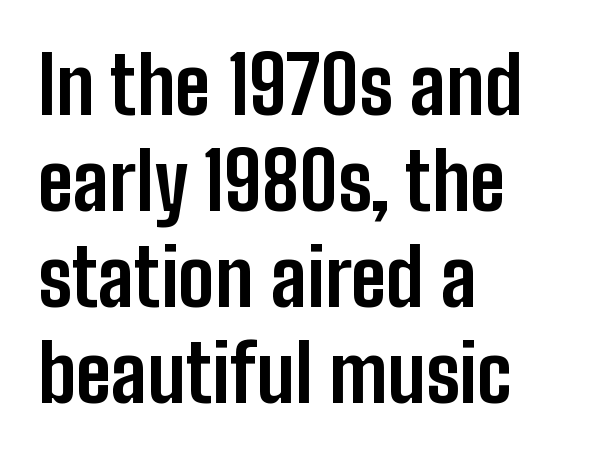
The passage shown is typeset with a sans-serif family. The sample has been set heavy, in full bold. The rendering uses natural spacing where letterforms have individual widths. The letters stand straight up with perfectly vertical stems. Anything drawn beneath the words? Only blank space.
